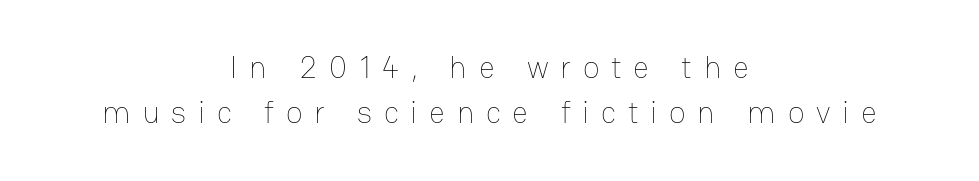
Q: Is the text bold? A: No.
Q: Is the text italic (slanted)? A: No, it is upright.
Q: Is the text underlined? A: No.
Q: How is the paragraph aligned? A: Centered.
Q: Is the spacing between letters normal or unusually wide? A: Unusually wide.
Q: Is the spacing between lines tight, normal or loose? A: Normal.
Q: Width (condensed, normal, or wide)? A: Normal.
Q: Stroke contrast? A: Low.
Q: x-height? A: Medium.
Q: Monospaced? A: No.
